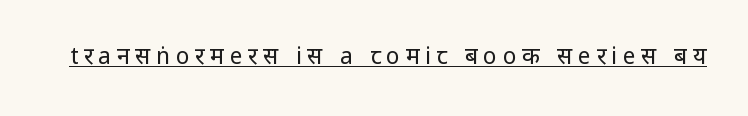
The image shows 23 px text type, upright; set unusually wide letter spacing (+0.24 em), underlined.
